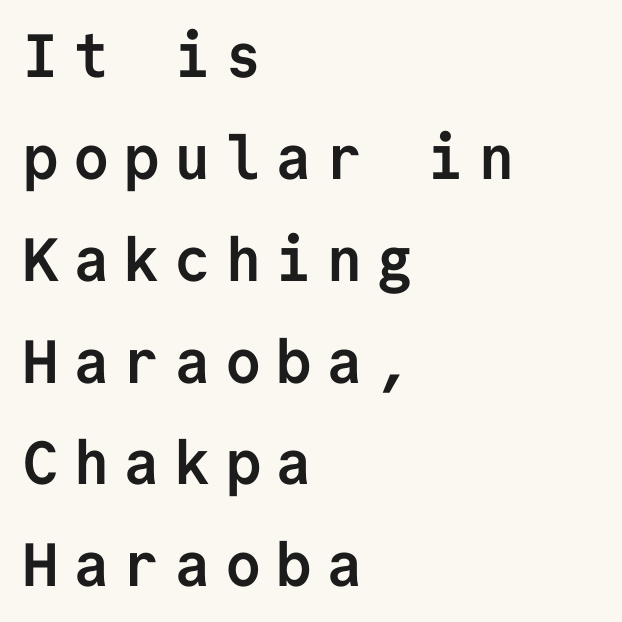
The image shows 61 px semibold sans-serif type, upright, monospaced; set left-aligned, normal line spacing (1.67x), unusually wide letter spacing (+0.23 em), not underlined; low stroke contrast and a medium x-height.
